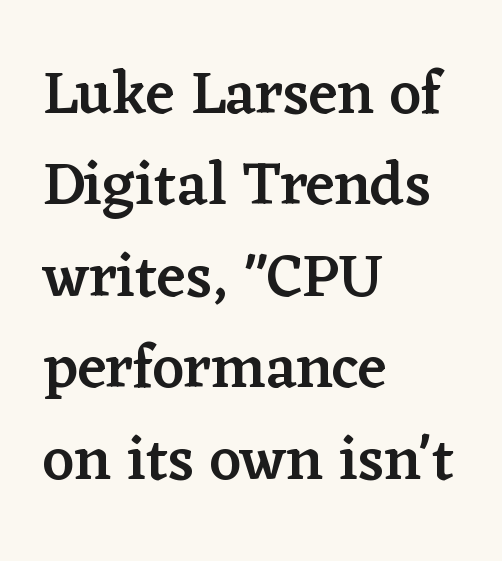
{"serif": "yes", "italic": "no", "bold": "semi", "weight": "semibold", "width": "normal", "stroke_contrast": "low", "x_height": "medium", "monospaced": "no", "underline": "no", "align": "left", "line_spacing": "normal", "line_spacing_ratio": 1.5, "letter_spacing": "normal", "letter_spacing_em": 0.0, "glyph_px": 61}
